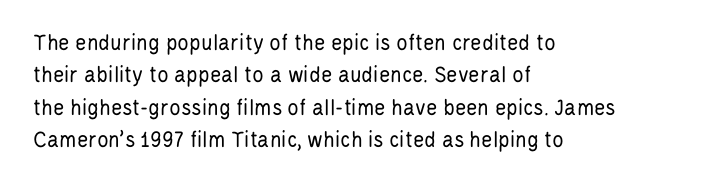
The image shows 24 px text type, upright; set left-aligned, normal line spacing (1.35x), normal letter spacing, not underlined.
